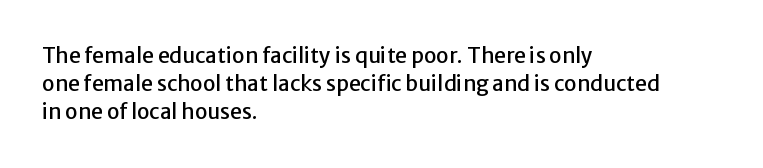
Teacher's note: observe the even left margin — that is flush-left alignment. No italicization has been applied; the sample stays upright. Clear beneath every line of the passage. Honestly, the letter spacing is just normal — you wouldn't notice it. A typesetter would call this leading conventional body-copy spacing.
